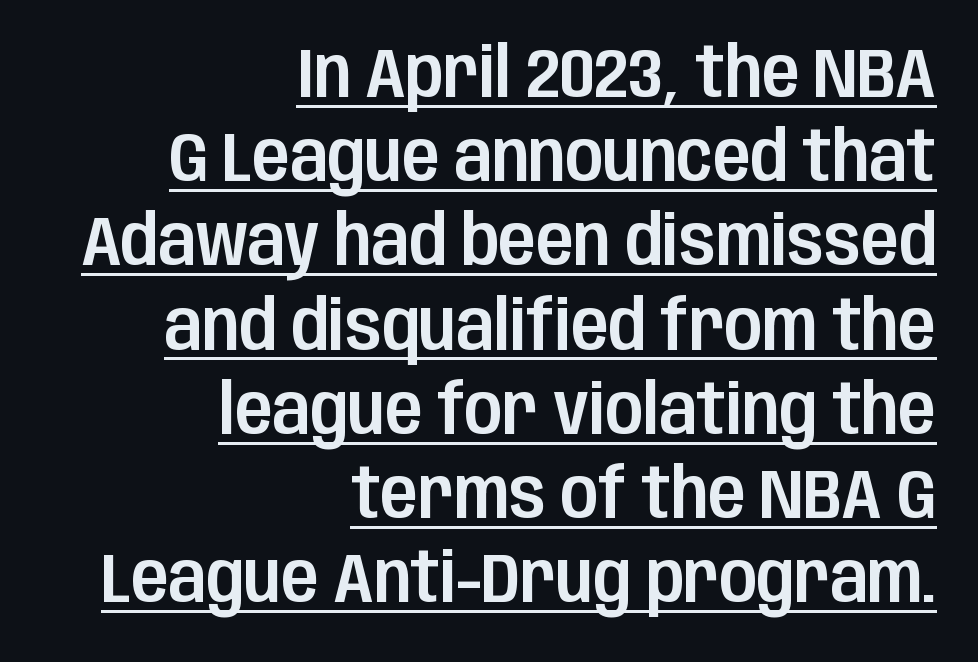
The image shows 69 px condensed sans-serif type, upright; set right-aligned, line spacing 1.22x, normal letter spacing, underlined; low stroke contrast and a large x-height.
